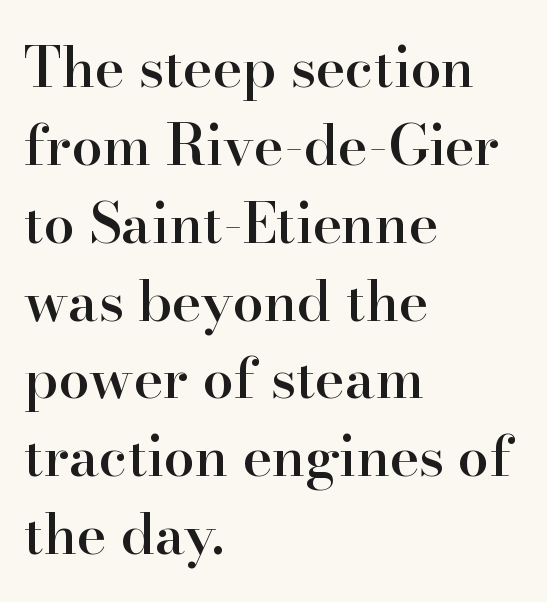
{"serif": "yes", "italic": "no", "bold": "semi", "weight": "semibold", "width": "normal", "stroke_contrast": "high", "x_height": "small", "monospaced": "no", "underline": "no", "align": "left", "line_spacing": "normal", "line_spacing_ratio": 1.39, "letter_spacing": "normal", "letter_spacing_em": 0.0, "glyph_px": 56}
